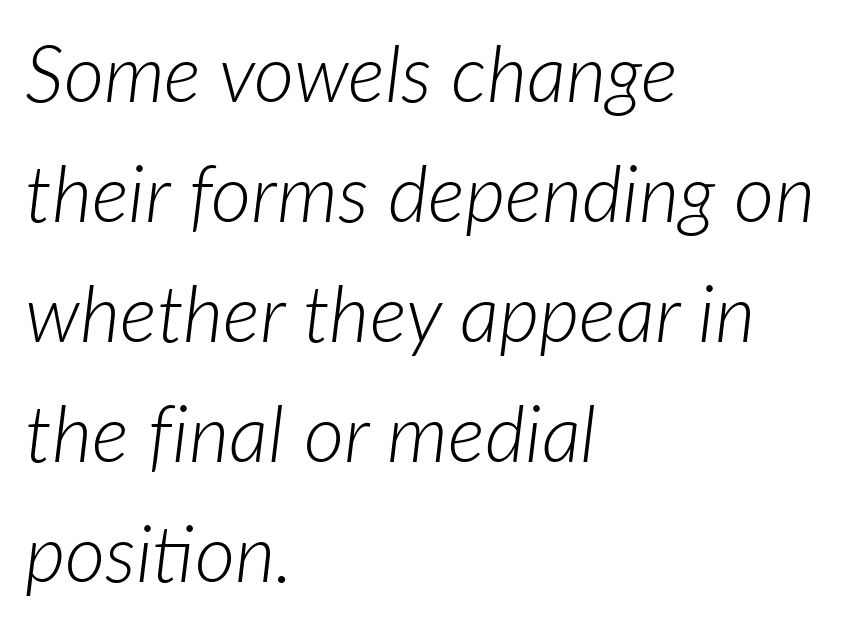
{"italic": "yes", "lean": "right", "slant_degrees": 7, "bold": "no", "weight": "light", "width": "normal", "stroke_contrast": "low", "x_height": "medium", "monospaced": "no", "underline": "no", "align": "left", "line_spacing": "normal", "line_spacing_ratio": 1.54, "letter_spacing": "normal", "letter_spacing_em": 0.0, "glyph_px": 78}
